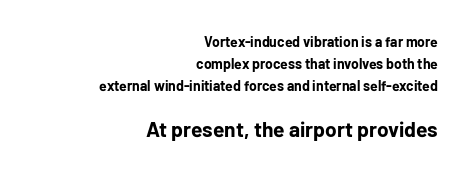
The image shows 21 px bold type, upright; set right-aligned, normal line spacing (1.57x), normal letter spacing, not underlined; the second (bottom) block is 1.5x larger.
